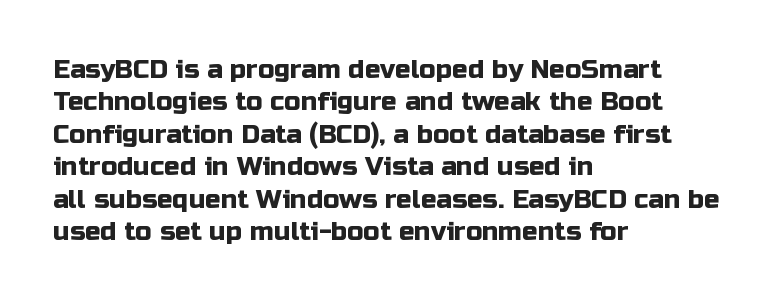
These lines sit exactly where default settings would place them. The letters stand upright; this is a roman face. Typeset ragged right — the left edge is the straight one. Just letters on the line, the space beneath them empty. Caption: standard tracking, unaltered.
